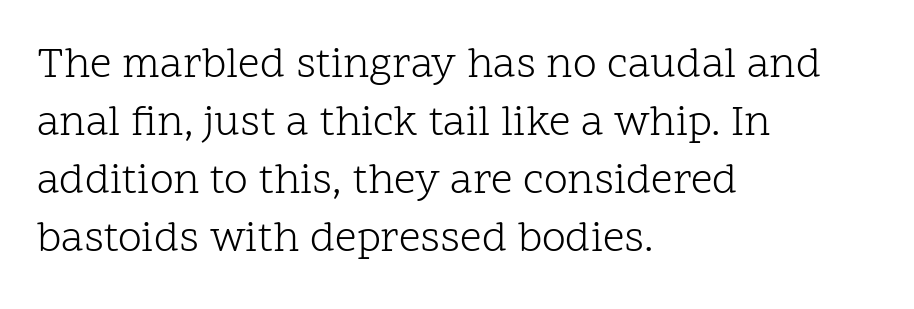
{"serif": "yes", "italic": "no", "bold": "no", "weight": "light", "width": "normal", "stroke_contrast": "low", "x_height": "medium", "monospaced": "no", "underline": "no", "align": "left", "line_spacing": "normal", "line_spacing_ratio": 1.35, "letter_spacing": "normal", "letter_spacing_em": 0.0, "glyph_px": 43}
